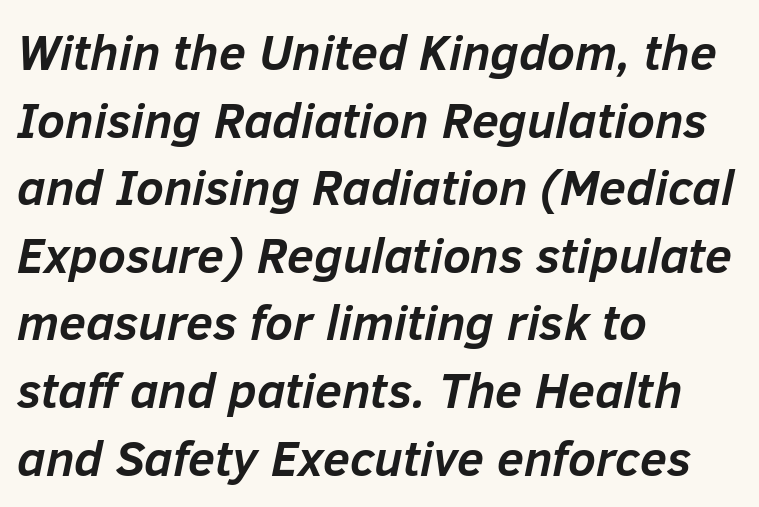
{"italic": "yes", "lean": "right", "slant_degrees": 12, "bold": "yes", "weight": "semibold", "width": "normal", "stroke_contrast": "low", "x_height": "medium", "monospaced": "no", "underline": "no", "align": "left", "line_spacing": "normal", "line_spacing_ratio": 1.38, "letter_spacing": "normal", "letter_spacing_em": 0.0, "glyph_px": 49}
